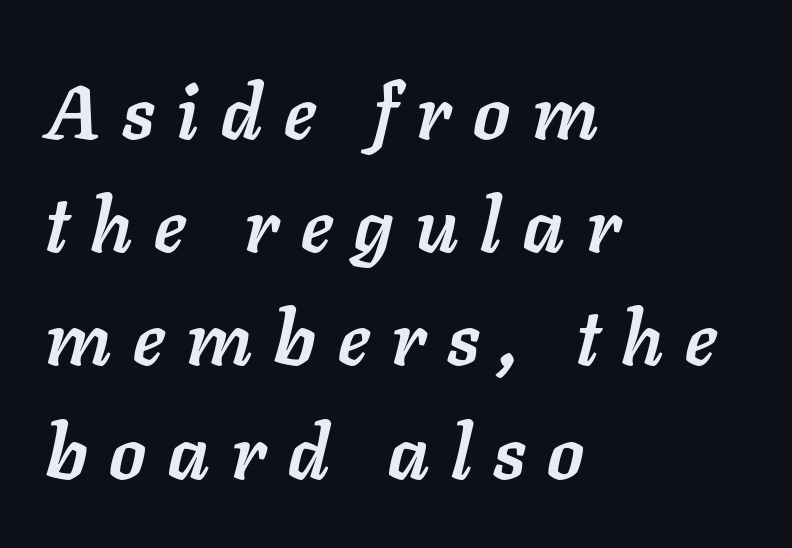
Reading down the block, your eye returns to a fixed left position each line. Stroke thickness is high; the sample reads as a true bold. Is the type slanted? Yes — the strokes lean at a clear angle. Varying glyph widths throughout — classic text-font behaviour. This sample keeps an unexceptional amount of space between lines. Just letters on the line, the space beneath them empty.
